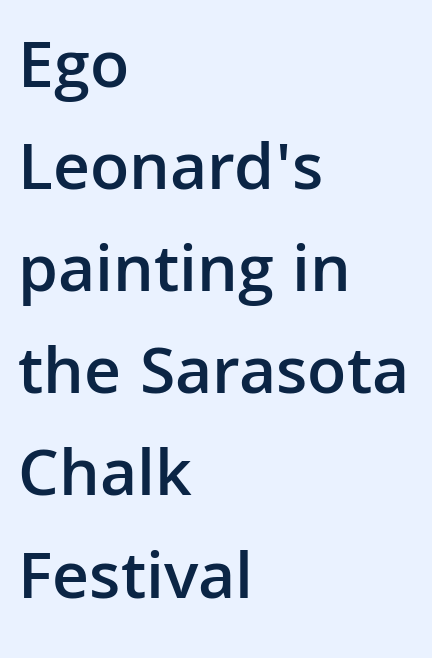
{"serif": "no", "italic": "no", "bold": "semi", "weight": "semibold", "width": "normal", "stroke_contrast": "low", "x_height": "medium", "monospaced": "no", "underline": "no", "align": "left", "line_spacing": "normal", "line_spacing_ratio": 1.48, "letter_spacing": "normal", "letter_spacing_em": 0.0, "glyph_px": 69}
